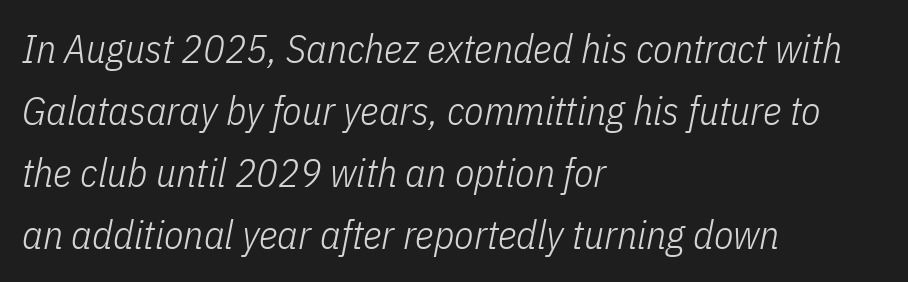
Compared with ordinary roman type, these characters are visibly tilted. In terms of leading, this rendering sits right in the middle. Descender tails drop into unmarked territory. Each stroke keeps to a modest, everyday thickness or less. This sample is left-justified, so line endings fall wherever the words run out. Honestly, the letter spacing is just normal — you wouldn't notice it.
